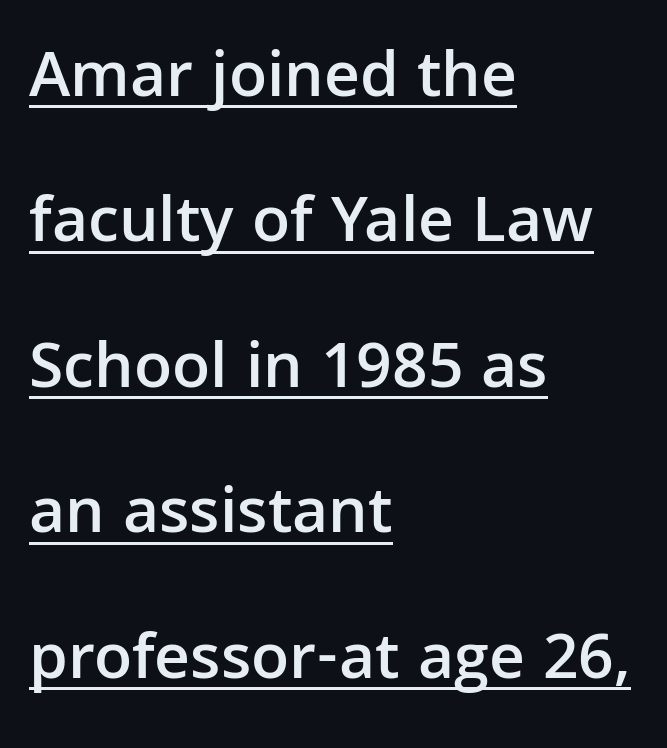
{"serif": "no", "italic": "no", "bold": "semi", "weight": "semibold", "width": "normal", "stroke_contrast": "low", "x_height": "medium", "monospaced": "no", "underline": "yes", "align": "left", "line_spacing": "loose", "line_spacing_ratio": 2.17, "letter_spacing": "normal", "letter_spacing_em": 0.0, "glyph_px": 67}
